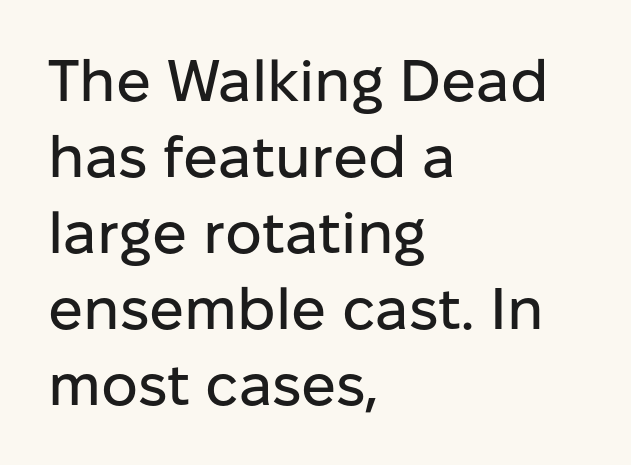
Q: Is the text italic (slanted)? A: No, it is upright.
Q: Is the typeface a serif or a sans-serif typeface? A: Sans-serif.
Q: Is the text underlined? A: No.
Q: How is the paragraph aligned? A: Left-aligned.
Q: Is the spacing between letters normal or unusually wide? A: Normal.
Q: Is the spacing between lines tight, normal or loose? A: Normal.
Q: Width (condensed, normal, or wide)? A: Normal.
Q: Stroke contrast? A: Low.
Q: x-height? A: Medium.
Q: Monospaced? A: No.
